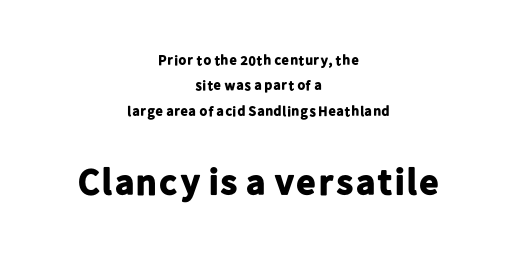
Q: Is the text bold? A: Yes.
Q: Is the text italic (slanted)? A: No, it is upright.
Q: Is the typeface a serif or a sans-serif typeface? A: Sans-serif.
Q: Is the text underlined? A: No.
Q: How is the paragraph aligned? A: Centered.
Q: Is the spacing between letters normal or unusually wide? A: Normal.
Q: Which block of text is set in a larger size, the first (top) or the second (bottom)? A: The second (bottom) one.
Q: Width (condensed, normal, or wide)? A: Normal.
Q: Stroke contrast? A: Low.
Q: x-height? A: Medium.
Q: Monospaced? A: No.
